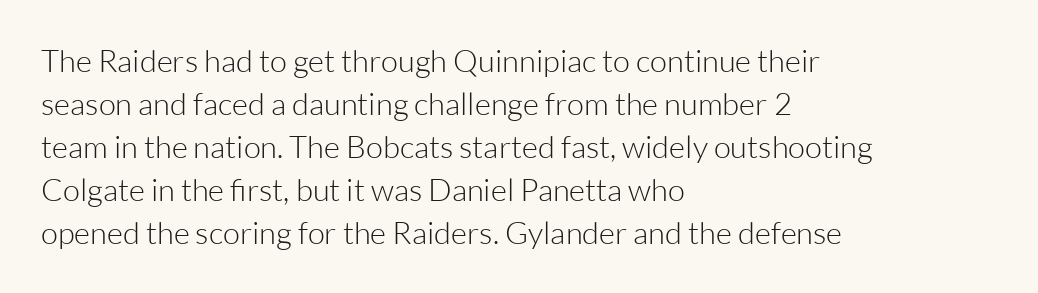
Q: Is the text bold? A: No.
Q: Is the text italic (slanted)? A: No, it is upright.
Q: Is the typeface a serif or a sans-serif typeface? A: Sans-serif.
Q: Is the text underlined? A: No.
Q: How is the paragraph aligned? A: Left-aligned.
Q: Is the spacing between letters normal or unusually wide? A: Normal.
Q: Is the spacing between lines tight, normal or loose? A: Normal.
Q: Width (condensed, normal, or wide)? A: Normal.
Q: Stroke contrast? A: Low.
Q: x-height? A: Medium.
Q: Monospaced? A: No.
